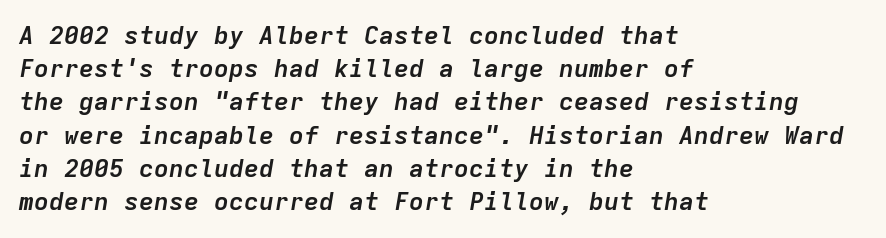
The image shows 25 px bold type, italic (leaning right); set left-aligned, normal line spacing (1.33x), normal letter spacing, not underlined.
